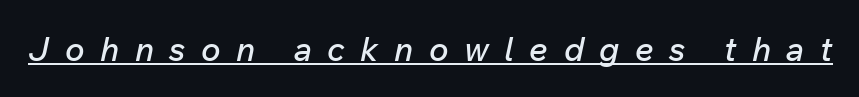
{"italic": "yes", "lean": "right", "slant_degrees": 12, "width": "normal", "stroke_contrast": "low", "x_height": "medium", "monospaced": "no", "underline": "yes", "letter_spacing": "wide", "letter_spacing_em": 0.47, "glyph_px": 33}
